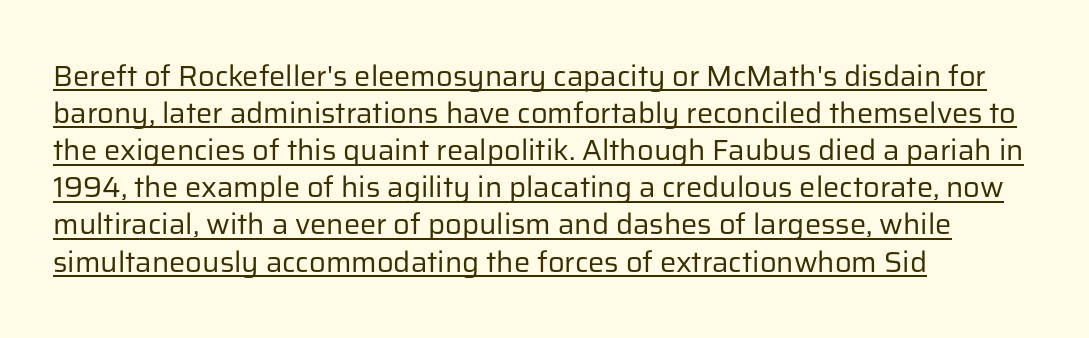
{"serif": "no", "italic": "no", "bold": "no", "weight": "regular", "width": "normal", "stroke_contrast": "low", "x_height": "medium", "monospaced": "no", "underline": "yes", "align": "left", "line_spacing": "normal", "line_spacing_ratio": 1.28, "letter_spacing": "normal", "letter_spacing_em": 0.0, "glyph_px": 29}
